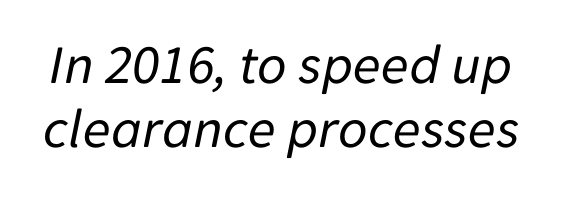
{"italic": "yes", "lean": "right", "slant_degrees": 11, "bold": "no", "weight": "regular", "width": "normal", "stroke_contrast": "low", "x_height": "medium", "monospaced": "no", "underline": "no", "line_spacing": "tight", "line_spacing_ratio": 1.13, "letter_spacing": "normal", "letter_spacing_em": 0.0, "glyph_px": 57}
